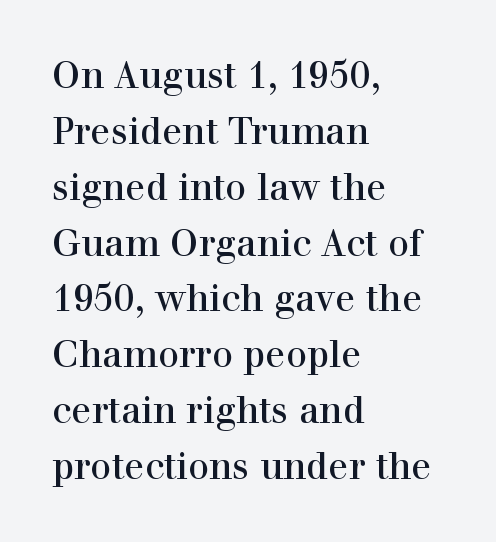
Q: Is the text italic (slanted)? A: No, it is upright.
Q: Is the typeface a serif or a sans-serif typeface? A: Serif.
Q: Is the text underlined? A: No.
Q: How is the paragraph aligned? A: Left-aligned.
Q: Is the spacing between letters normal or unusually wide? A: Normal.
Q: Is the spacing between lines tight, normal or loose? A: Normal.
Q: Width (condensed, normal, or wide)? A: Normal.
Q: x-height? A: Medium.
Q: Monospaced? A: No.
